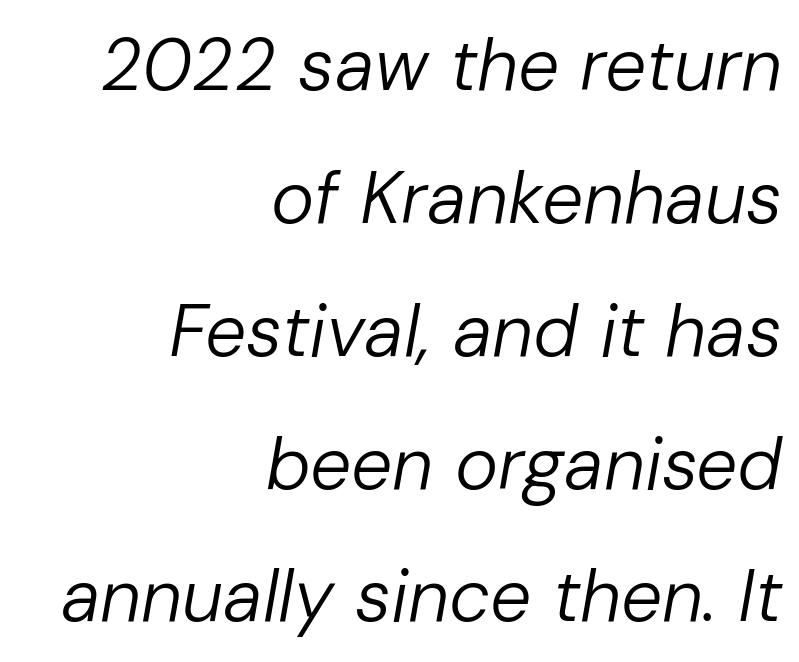
Observe the lean: these are italic letterforms. The space beneath each line is pristine and unruled. The typeface has the unassuming heft of standard copy or less. Proportional: the letters do not fall into vertical columns. Notice how the passage keeps a crisp vertical edge on the right only. Is the letter spacing exaggerated? No — it looks like the ordinary default.
